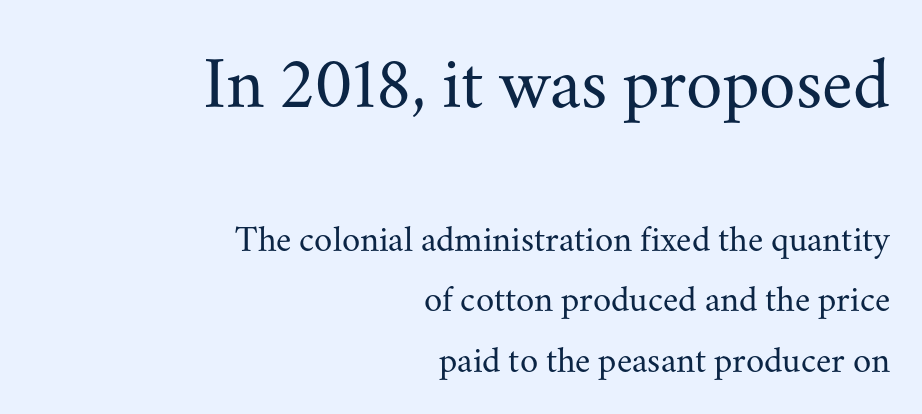
{"serif": "yes", "italic": "no", "bold": "no", "weight": "regular", "width": "normal", "stroke_contrast": "medium", "x_height": "small", "monospaced": "no", "underline": "no", "align": "right", "line_spacing": "normal", "line_spacing_ratio": 1.64, "letter_spacing": "normal", "letter_spacing_em": 0.0, "larger_block": "first", "size_ratio": 2.0, "glyph_px": 74}
